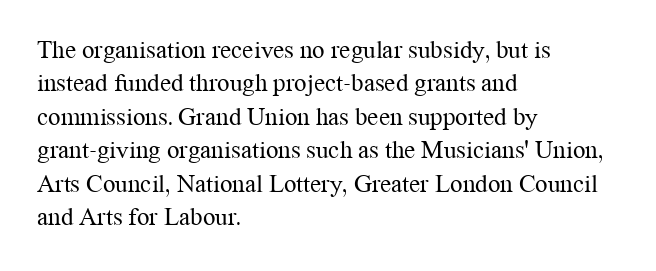
Q: Is the text bold? A: No.
Q: Is the text italic (slanted)? A: No, it is upright.
Q: Is the text underlined? A: No.
Q: How is the paragraph aligned? A: Left-aligned.
Q: Is the spacing between letters normal or unusually wide? A: Normal.
Q: Is the spacing between lines tight, normal or loose? A: Normal.
